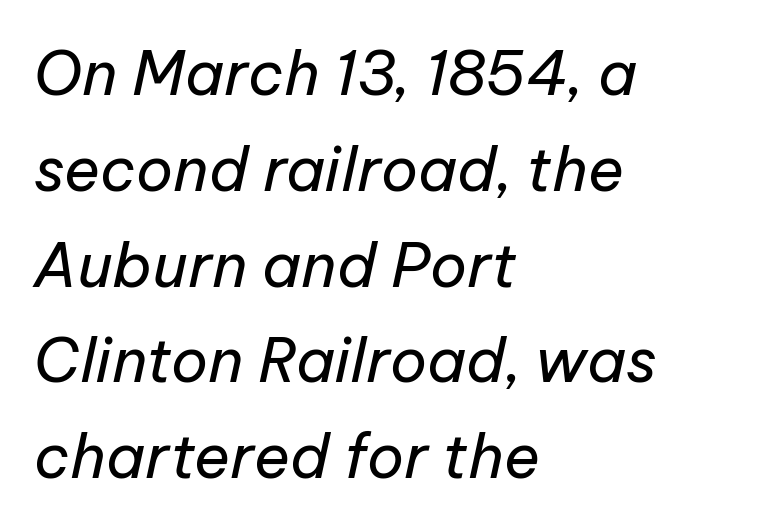
Q: Is the text bold? A: No.
Q: Is the text italic (slanted)? A: Yes, it leans right by about 12 degrees.
Q: Is the text underlined? A: No.
Q: How is the paragraph aligned? A: Left-aligned.
Q: Is the spacing between letters normal or unusually wide? A: Normal.
Q: Is the spacing between lines tight, normal or loose? A: Normal.
Q: Width (condensed, normal, or wide)? A: Normal.
Q: Stroke contrast? A: Low.
Q: x-height? A: Medium.
Q: Monospaced? A: No.
